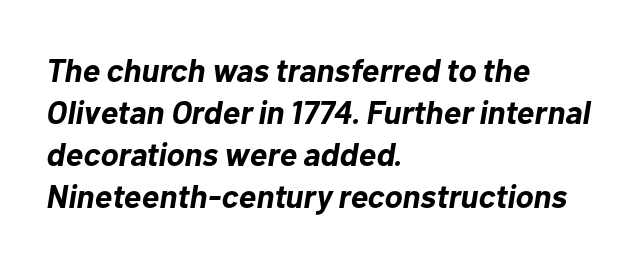
Q: Is the text bold? A: Yes.
Q: Is the text italic (slanted)? A: Yes, it leans right by about 10 degrees.
Q: Is the text underlined? A: No.
Q: How is the paragraph aligned? A: Left-aligned.
Q: Is the spacing between letters normal or unusually wide? A: Normal.
Q: Is the spacing between lines tight, normal or loose? A: Normal.
Q: Width (condensed, normal, or wide)? A: Normal.
Q: Stroke contrast? A: Low.
Q: x-height? A: Medium.
Q: Monospaced? A: No.
